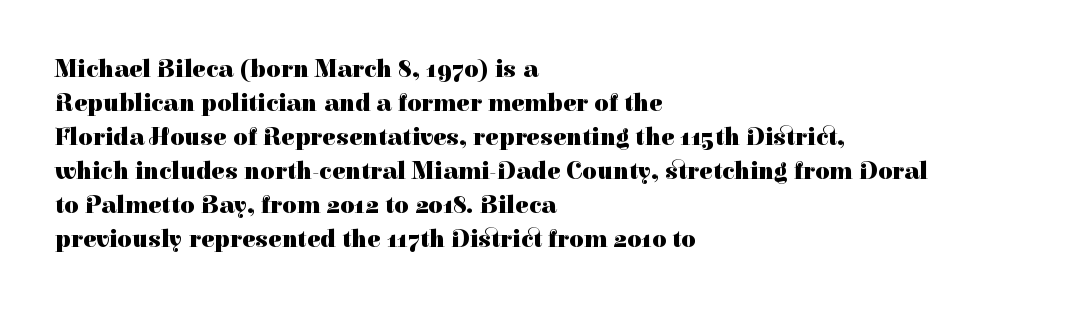
Q: Is the text bold? A: Yes.
Q: Is the text italic (slanted)? A: No, it is upright.
Q: Is the text underlined? A: No.
Q: How is the paragraph aligned? A: Left-aligned.
Q: Is the spacing between letters normal or unusually wide? A: Normal.
Q: Is the spacing between lines tight, normal or loose? A: Normal.
